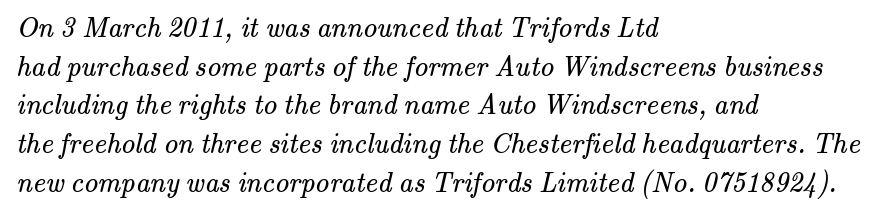
The image shows 28 px regular-weight serif type; set left-aligned, normal line spacing (1.38x), normal letter spacing, not underlined; medium stroke contrast and a small x-height.
